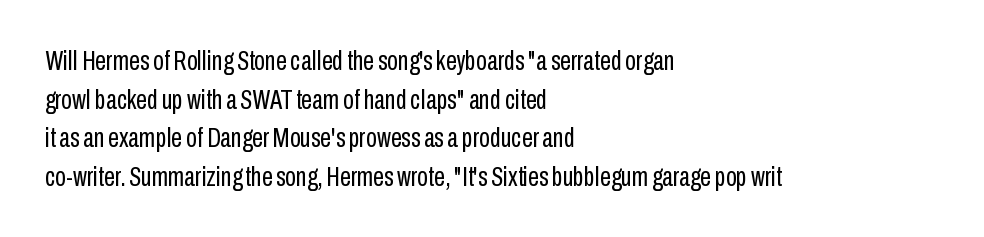
The ragged edge is on the right, which tells us the setting is flush left. Weight: regular or lighter. Is there any slant? The stems are plumb. Honestly, the row spacing looks completely unremarkable. Is the letter spacing exaggerated? No — it looks like the ordinary default.
